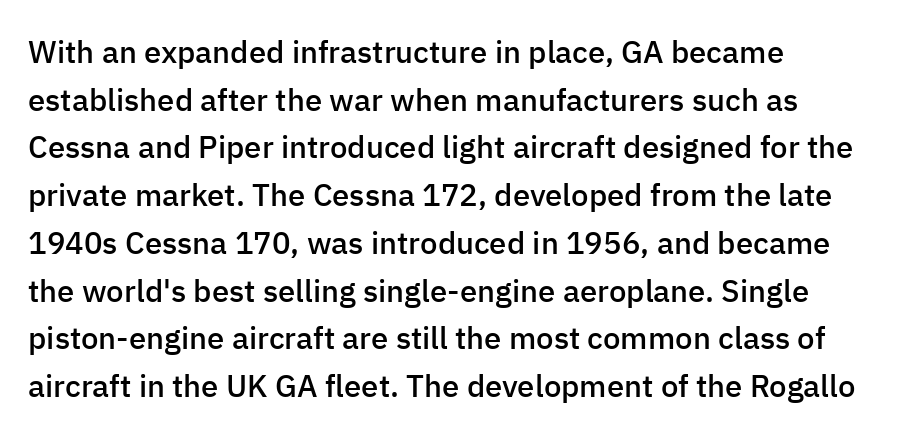
{"serif": "no", "italic": "no", "bold": "semi", "weight": "semibold", "width": "normal", "stroke_contrast": "low", "x_height": "medium", "monospaced": "no", "underline": "no", "align": "left", "line_spacing": "normal", "line_spacing_ratio": 1.54, "letter_spacing": "normal", "letter_spacing_em": 0.0, "glyph_px": 31}
